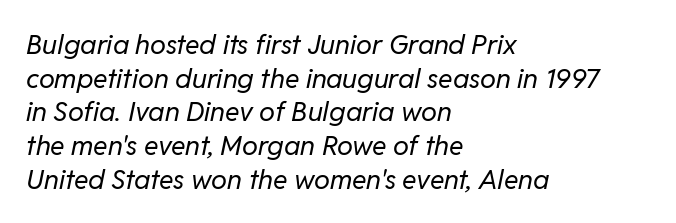
Nobody touched the tracking dial on this one. Weight: in the light-to-regular range. Every character sits at an angle, as italics do. Quick note: underline off.
